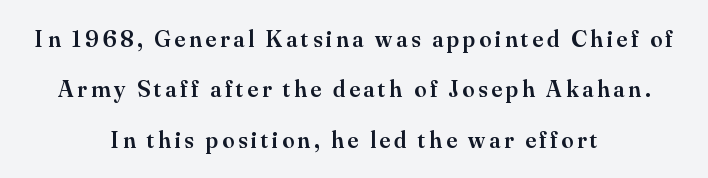
Q: Is the text bold? A: Semi-bold.
Q: Is the text italic (slanted)? A: No, it is upright.
Q: Is the text underlined? A: No.
Q: How is the paragraph aligned? A: Centered.
Q: Is the spacing between lines tight, normal or loose? A: Loose.
